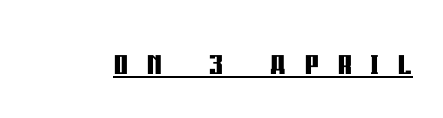
A typesetter would call this heavily tracked-out type. These lines were composed using upright roman letters. What decoration does the sample have? An underline. This rendering employs a face without finishing strokes, i.e., a sans-serif.
